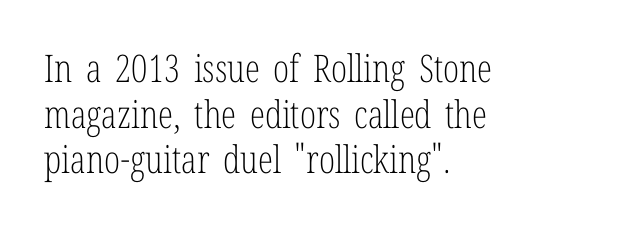
{"serif": "yes", "italic": "no", "bold": "no", "weight": "light", "width": "condensed", "stroke_contrast": "low", "x_height": "medium", "monospaced": "no", "underline": "no", "align": "left", "line_spacing_ratio": 1.2, "letter_spacing": "normal", "letter_spacing_em": 0.0, "glyph_px": 38}
